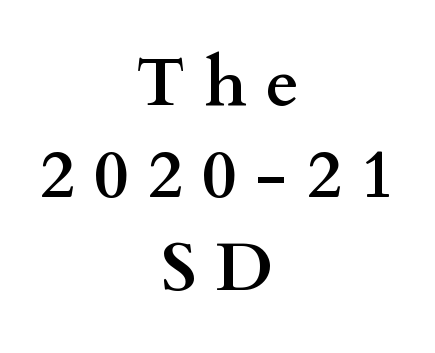
{"serif": "yes", "italic": "no", "bold": "yes", "weight": "semibold", "width": "wide", "stroke_contrast": "medium", "x_height": "small", "monospaced": "no", "underline": "no", "align": "center", "line_spacing": "normal", "line_spacing_ratio": 1.38, "letter_spacing": "wide", "letter_spacing_em": 0.29, "glyph_px": 67}
